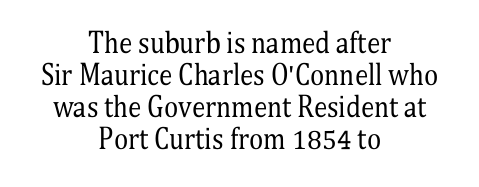
{"italic": "no", "bold": "no", "underline": "no", "align": "center", "line_spacing_ratio": 1.19, "letter_spacing": "normal", "letter_spacing_em": 0.0, "glyph_px": 27}
